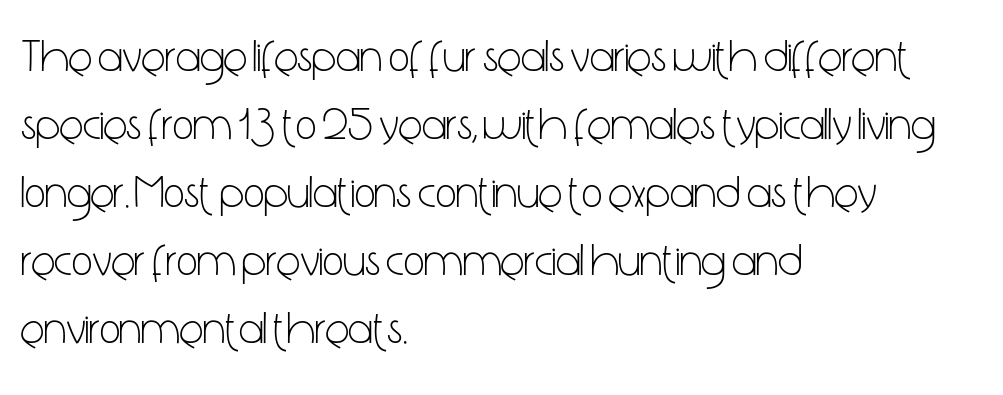
{"serif": "no", "italic": "no", "bold": "no", "weight": "light", "width": "condensed", "stroke_contrast": "low", "x_height": "medium", "monospaced": "no", "underline": "no", "align": "left", "line_spacing": "normal", "line_spacing_ratio": 1.51, "letter_spacing": "normal", "letter_spacing_em": 0.0, "glyph_px": 45}
